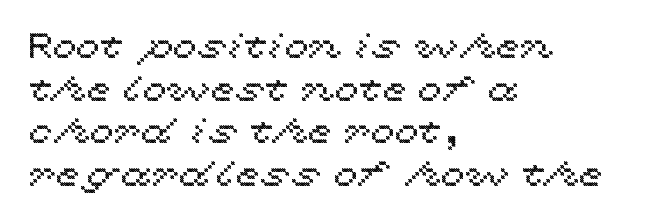
{"width": "wide", "x_height": "medium", "monospaced": "no", "underline": "no", "align": "left", "line_spacing_ratio": 1.22, "letter_spacing": "normal", "letter_spacing_em": 0.0, "glyph_px": 35}
